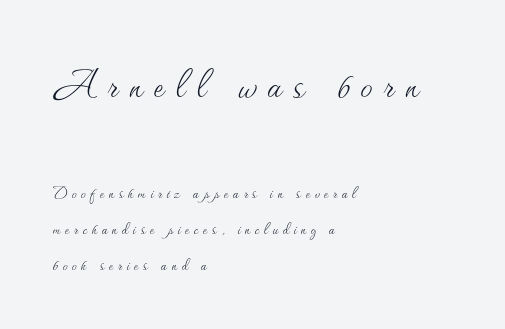
{"bold": "no", "weight": "thin", "width": "normal", "stroke_contrast": "medium", "x_height": "small", "monospaced": "no", "underline": "no", "align": "left", "line_spacing_ratio": 1.79, "letter_spacing": "wide", "letter_spacing_em": 0.23, "larger_block": "first", "size_ratio": 2.45, "glyph_px": 49}
